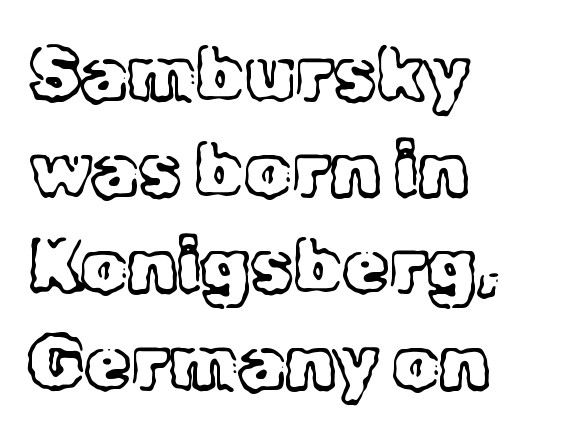
{"serif": "yes", "italic": "no", "bold": "no", "weight": "light", "width": "normal", "x_height": "medium", "monospaced": "no", "underline": "no", "align": "left", "line_spacing": "normal", "line_spacing_ratio": 1.3, "letter_spacing": "normal", "letter_spacing_em": 0.0, "glyph_px": 74}
